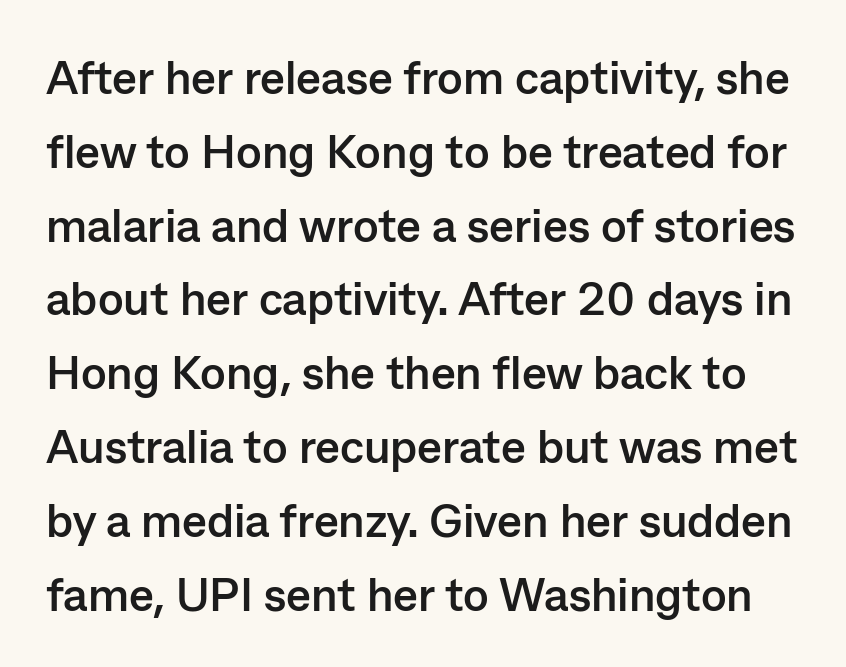
Check the space under the baseline: it is left empty. Is the type bold? Yes — the strokes are clearly thick and heavy. Summary of vertical rhythm: regular, with standard interline spacing. Classification — sans serif. Every character sits straight up, as roman type does. The passage shown has conventional tracking throughout.
